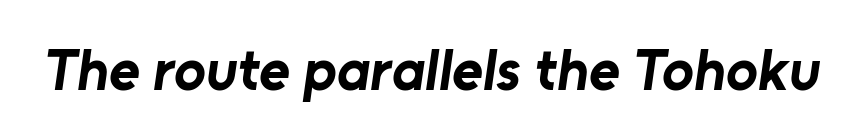
Q: Is the text bold? A: Yes.
Q: Is the typeface a serif or a sans-serif typeface? A: Sans-serif.
Q: Is the text underlined? A: No.
Q: Is the spacing between letters normal or unusually wide? A: Normal.
Q: Width (condensed, normal, or wide)? A: Normal.
Q: Stroke contrast? A: Low.
Q: x-height? A: Medium.
Q: Monospaced? A: No.
